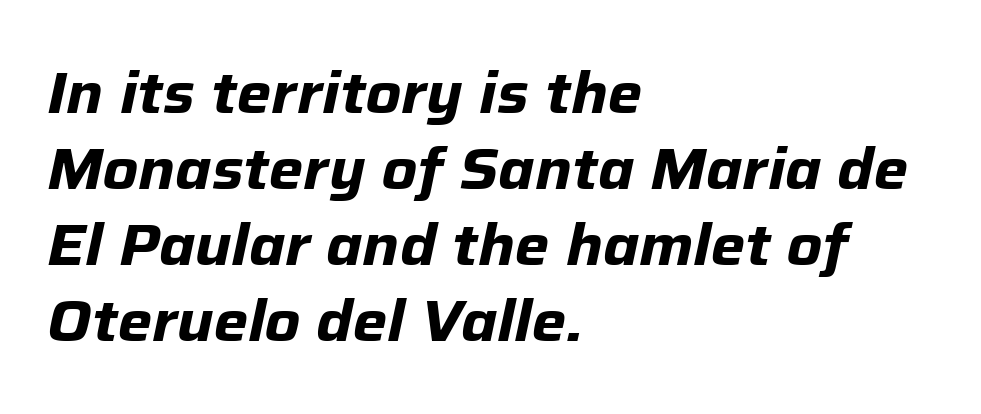
{"italic": "yes", "lean": "right", "slant_degrees": 12, "bold": "yes", "weight": "bold", "width": "normal", "stroke_contrast": "low", "x_height": "medium", "monospaced": "no", "underline": "no", "align": "left", "line_spacing": "normal", "line_spacing_ratio": 1.31, "letter_spacing": "normal", "letter_spacing_em": 0.0, "glyph_px": 58}
